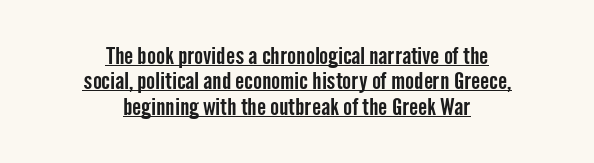
Tracking value appears to be zero — textbook default spacing. In CSS terms this would be text-align: center. You could barely slide anything between these rows. Somebody hit Ctrl+U on this one — the words are underlined. Italic: no, the glyphs are upright roman.
